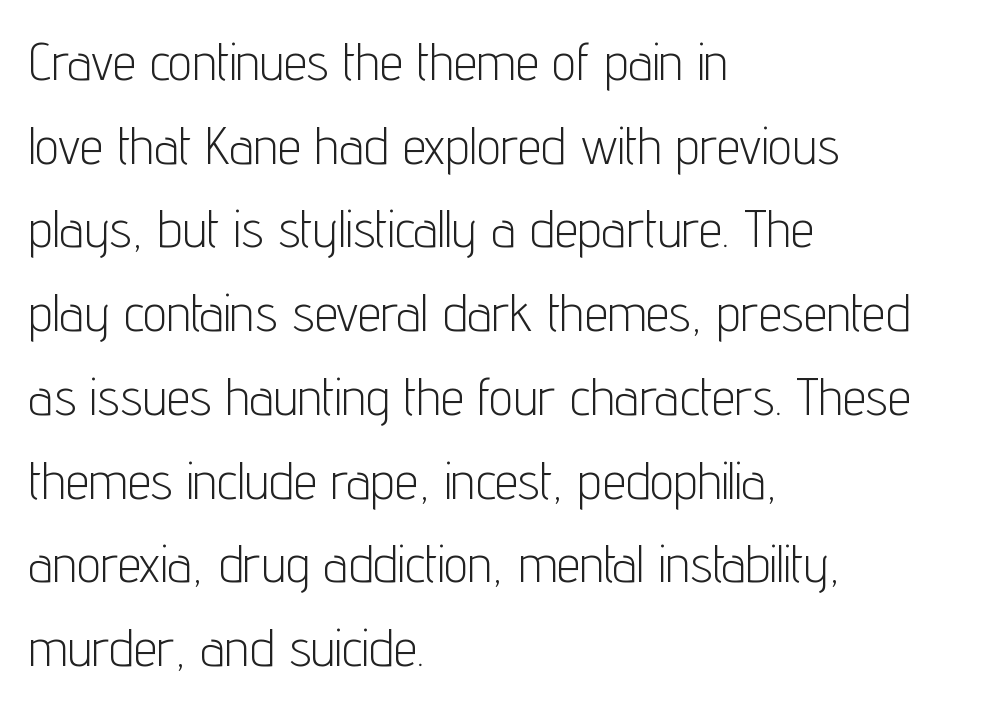
The letters stand straight up with perfectly vertical stems. Words appear dense and cohesive because spacing is normal. Think of a printed novel: that variable character pitch is what you see here. Stems and bowls with no extra thickness — not bold. Nothing sits at the stroke ends, so this counts as sans-serif.
